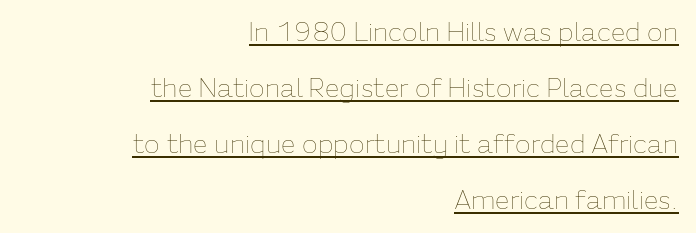
Beneath each row of characters lies a ruled line. No chunkiness to these letters — they're not bold. Visually the block forms a straight wall on the right and a jagged coastline on the left. Inter-character spacing is left at the font's built-in metrics.
